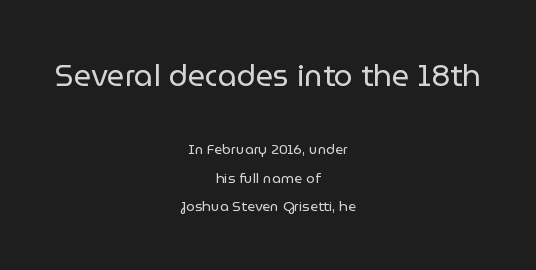
Q: Is the text bold? A: No.
Q: Is the text italic (slanted)? A: No, it is upright.
Q: Is the typeface a serif or a sans-serif typeface? A: Sans-serif.
Q: Is the text underlined? A: No.
Q: How is the paragraph aligned? A: Centered.
Q: Is the spacing between letters normal or unusually wide? A: Normal.
Q: Is the spacing between lines tight, normal or loose? A: Loose.
Q: Which block of text is set in a larger size, the first (top) or the second (bottom)? A: The first (top) one.
Q: Width (condensed, normal, or wide)? A: Normal.
Q: Stroke contrast? A: Low.
Q: x-height? A: Medium.
Q: Monospaced? A: No.
